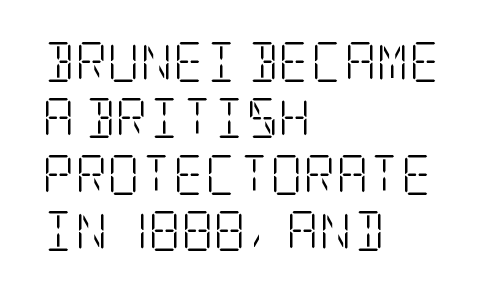
The image shows 40 px light, condensed serif type, upright; set left-aligned, normal line spacing (1.41x), normal letter spacing, not underlined; low stroke contrast and a large x-height.
